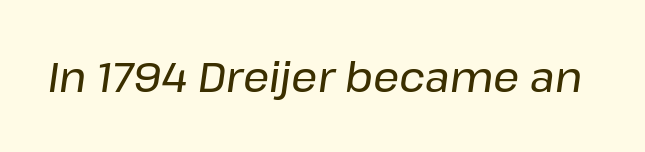
{"italic": "yes", "lean": "right", "slant_degrees": 8, "width": "normal", "stroke_contrast": "low", "x_height": "medium", "monospaced": "no", "underline": "no", "letter_spacing": "normal", "letter_spacing_em": 0.0, "glyph_px": 41}
